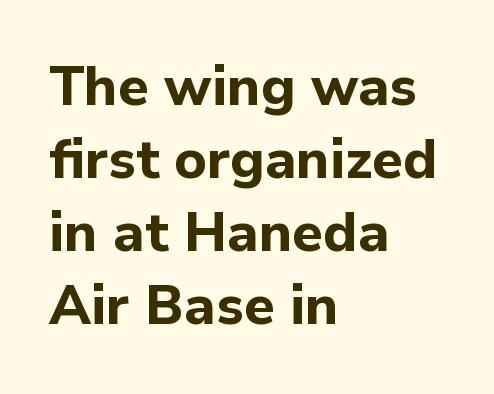
The image shows 55 px bold sans-serif type, upright; set left-aligned, normal line spacing (1.33x), normal letter spacing, not underlined; low stroke contrast and a medium x-height.
